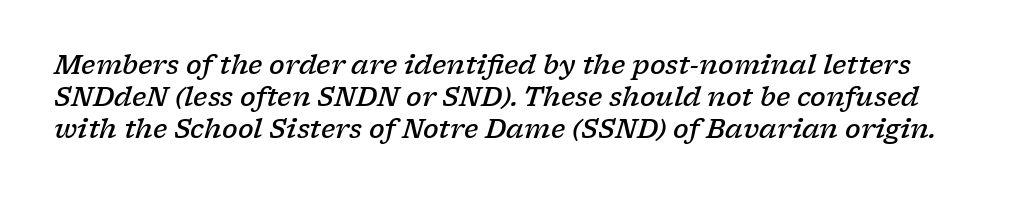
Italic? Definitely — the glyphs are oblique. Underlining? Definitely not there. Words appear dense and cohesive because spacing is normal. Heft: intermediate — a semibold.
